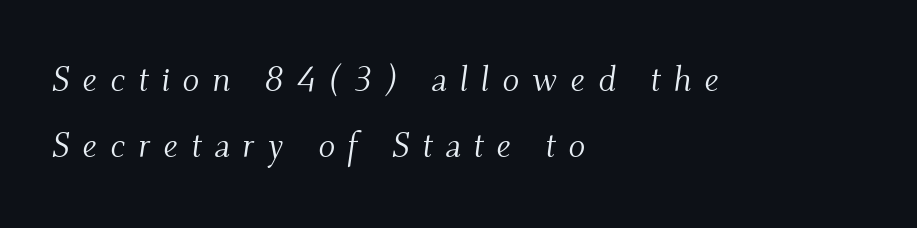
Would a proofreader flag this as italicized? Yes. A serif font was chosen for this passage. Weight: regular or lighter. Rows of type keep a wide berth in the vertical direction. The baseline area is clear. Tracking value appears strongly positive — letters spread wide.
